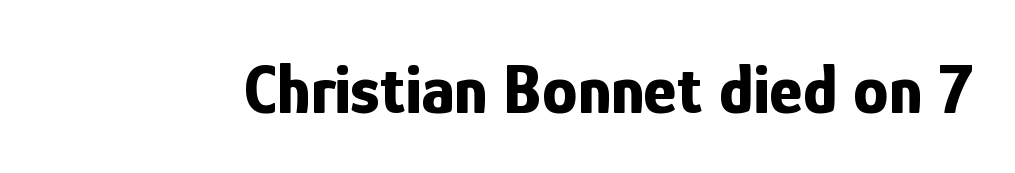
Q: Is the text bold? A: Yes.
Q: Is the text italic (slanted)? A: No, it is upright.
Q: Is the typeface a serif or a sans-serif typeface? A: Sans-serif.
Q: Is the text underlined? A: No.
Q: Is the spacing between letters normal or unusually wide? A: Normal.
Q: Width (condensed, normal, or wide)? A: Condensed.
Q: Stroke contrast? A: Low.
Q: x-height? A: Medium.
Q: Monospaced? A: No.
